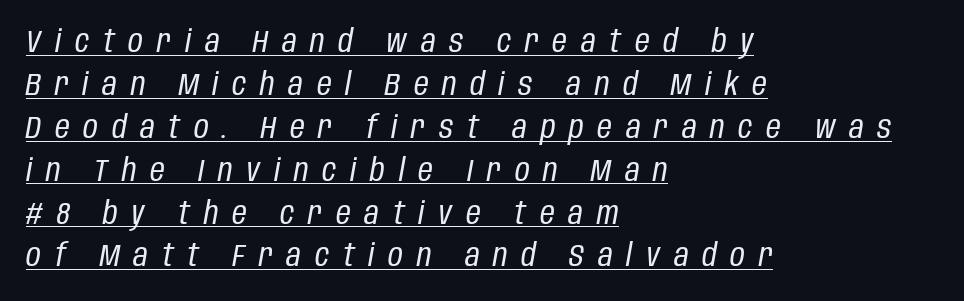
Q: Is the text bold? A: No.
Q: Is the text italic (slanted)? A: Yes, it leans right by about 10 degrees.
Q: Is the text underlined? A: Yes.
Q: How is the paragraph aligned? A: Left-aligned.
Q: Is the spacing between letters normal or unusually wide? A: Unusually wide.
Q: Is the spacing between lines tight, normal or loose? A: Normal.
Q: Width (condensed, normal, or wide)? A: Condensed.
Q: Stroke contrast? A: Low.
Q: x-height? A: Large.
Q: Monospaced? A: No.
